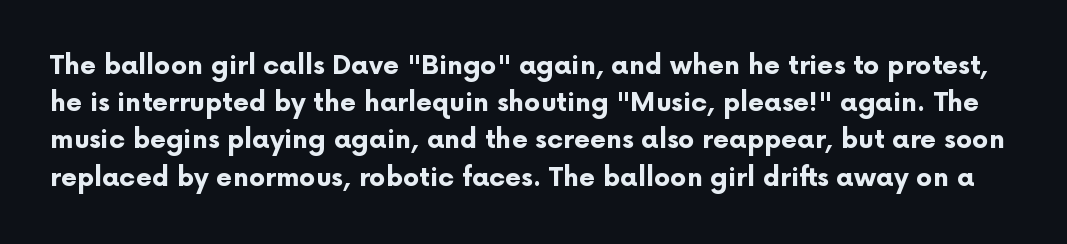
{"italic": "no", "bold": "yes", "underline": "no", "line_spacing": "normal", "line_spacing_ratio": 1.43, "letter_spacing": "normal", "letter_spacing_em": 0.0, "glyph_px": 26}
